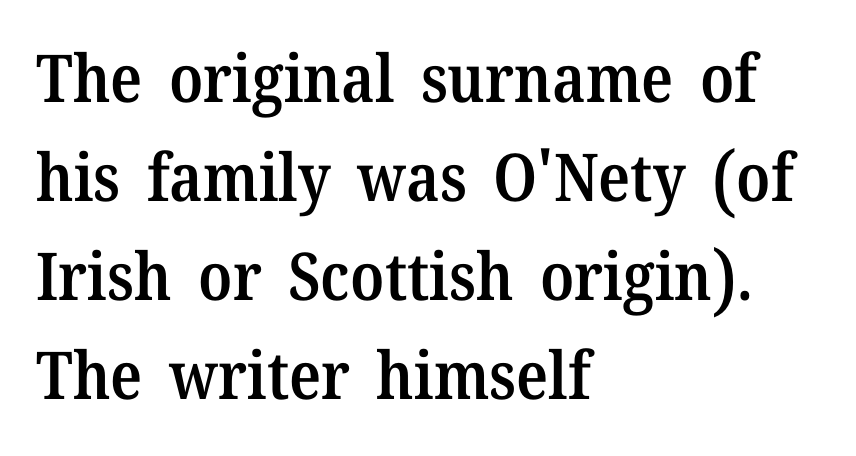
The image shows 66 px semibold serif type, upright; set left-aligned, normal line spacing (1.5x), normal letter spacing, not underlined; medium stroke contrast and a medium x-height.
